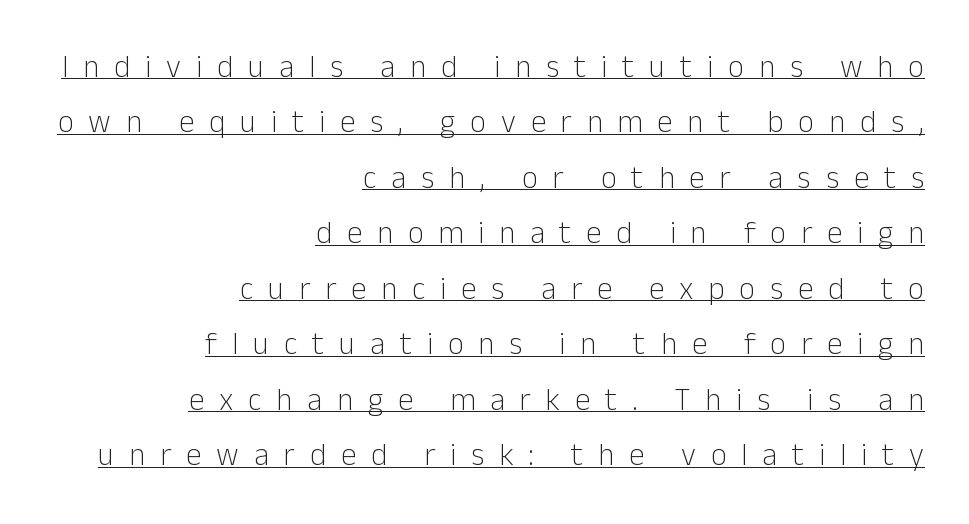
Q: Is the text bold? A: No.
Q: Is the text italic (slanted)? A: No, it is upright.
Q: Is the typeface a serif or a sans-serif typeface? A: Sans-serif.
Q: Is the text underlined? A: Yes.
Q: How is the paragraph aligned? A: Right-aligned.
Q: Is the spacing between letters normal or unusually wide? A: Unusually wide.
Q: Width (condensed, normal, or wide)? A: Normal.
Q: Stroke contrast? A: Low.
Q: x-height? A: Medium.
Q: Monospaced? A: No.
